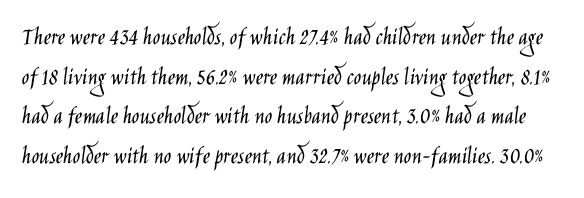
The image shows 25 px text type; set normal line spacing (1.59x), normal letter spacing, not underlined.
